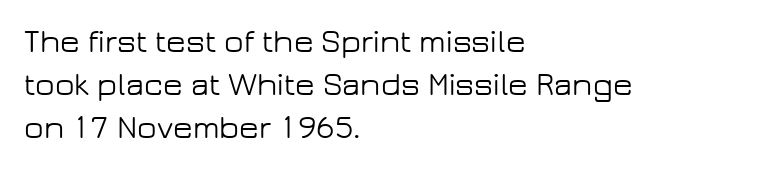
Q: Is the text italic (slanted)? A: No, it is upright.
Q: Is the typeface a serif or a sans-serif typeface? A: Sans-serif.
Q: Is the text underlined? A: No.
Q: How is the paragraph aligned? A: Left-aligned.
Q: Is the spacing between letters normal or unusually wide? A: Normal.
Q: Is the spacing between lines tight, normal or loose? A: Normal.
Q: Width (condensed, normal, or wide)? A: Wide.
Q: Stroke contrast? A: Low.
Q: x-height? A: Medium.
Q: Monospaced? A: No.
